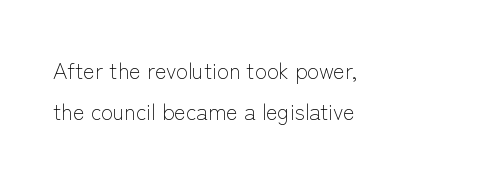
Bare-footed words on every line. No letter is thick-stroked: the sample isn't bold. Every row of glyphs begins at an identical x-position on the left. Standard letterfit; no display-style spreading of the glyphs.
